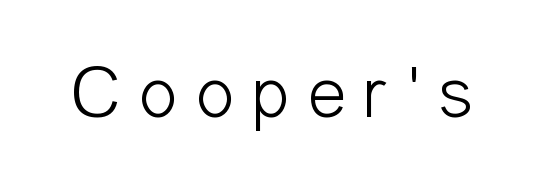
The strokes carry an ordinary text weight at most. The letters advance in unequal steps, a hallmark of proportional type. Letters rest on an invisible, unmarked baseline. Tracking here is generous; glyphs stand well apart from one another. Do the letters lean? They stand straight.
